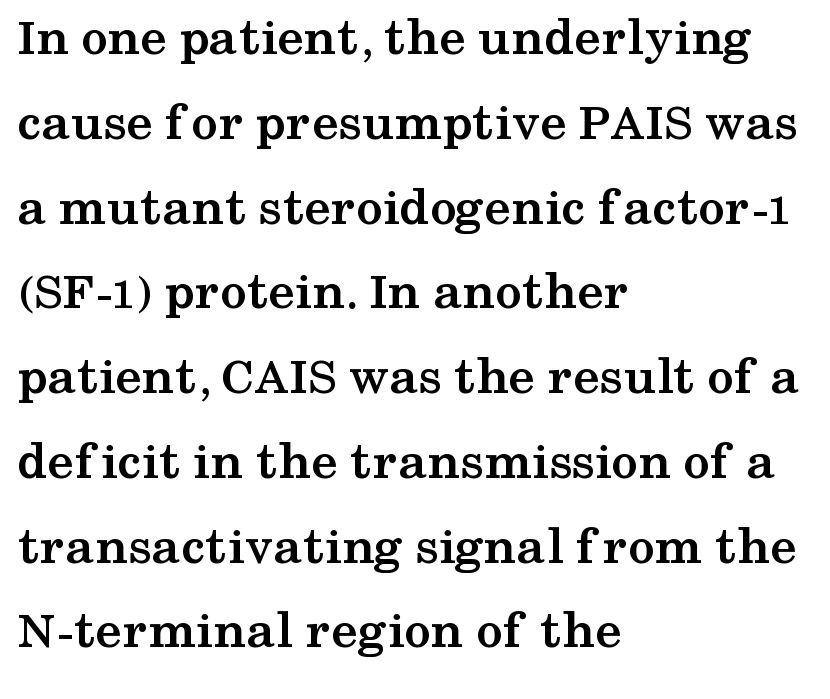
Q: Is the text bold? A: Yes.
Q: Is the text italic (slanted)? A: No, it is upright.
Q: Is the typeface a serif or a sans-serif typeface? A: Serif.
Q: Is the text underlined? A: No.
Q: How is the paragraph aligned? A: Left-aligned.
Q: Is the spacing between letters normal or unusually wide? A: Normal.
Q: Is the spacing between lines tight, normal or loose? A: Normal.
Q: Width (condensed, normal, or wide)? A: Wide.
Q: Stroke contrast? A: Medium.
Q: x-height? A: Medium.
Q: Monospaced? A: No.
